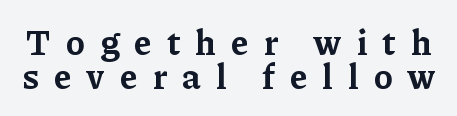
The image shows 35 px bold serif type, upright; set tight line spacing (0.96x), unusually wide letter spacing (+0.44 em), not underlined; low stroke contrast and a medium x-height.
